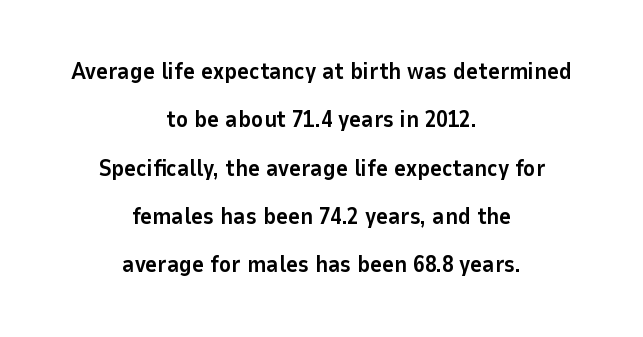
The image shows 23 px bold type, upright; set centered, loose line spacing (2.1x), normal letter spacing, not underlined.
